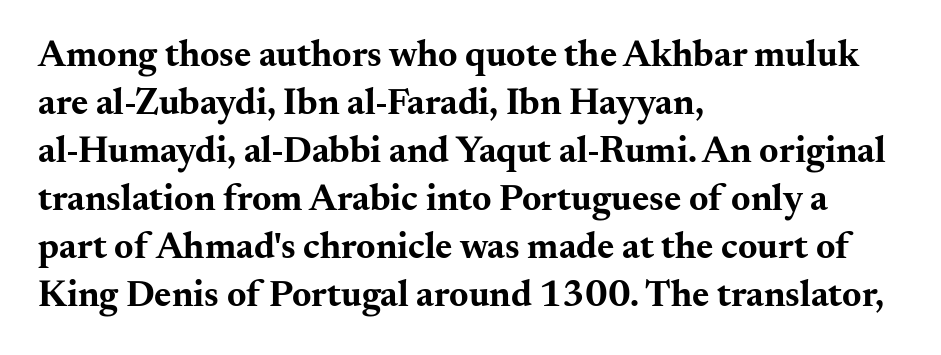
{"serif": "yes", "italic": "no", "bold": "yes", "weight": "bold", "width": "wide", "stroke_contrast": "medium", "x_height": "small", "monospaced": "no", "underline": "no", "align": "left", "line_spacing": "normal", "line_spacing_ratio": 1.3, "letter_spacing": "normal", "letter_spacing_em": 0.0, "glyph_px": 37}
